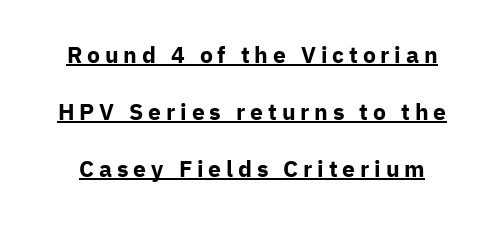
The image shows 23 px bold type, upright; set loose line spacing (2.47x), unusually wide letter spacing (+0.21 em), underlined.
